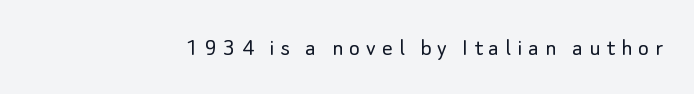
Q: Is the text bold? A: No.
Q: Is the text italic (slanted)? A: No, it is upright.
Q: Is the text underlined? A: No.
Q: Is the spacing between letters normal or unusually wide? A: Unusually wide.
